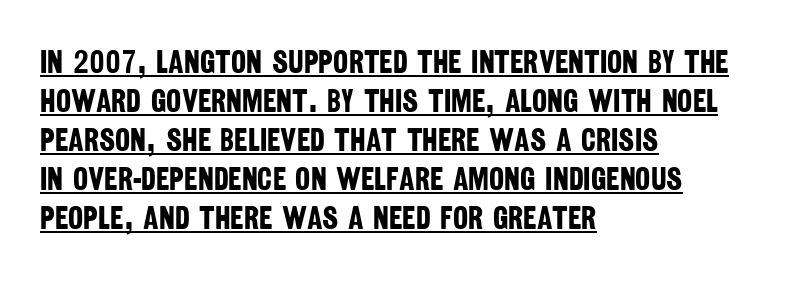
{"serif": "no", "bold": "yes", "weight": "bold", "width": "condensed", "stroke_contrast": "low", "x_height": "large", "monospaced": "no", "underline": "yes", "align": "left", "line_spacing_ratio": 1.22, "letter_spacing": "normal", "letter_spacing_em": 0.0, "glyph_px": 32}
